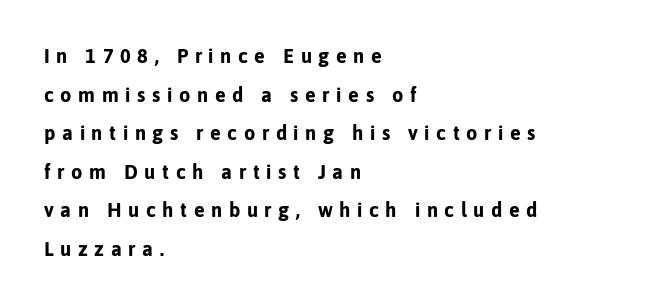
{"italic": "no", "bold": "yes", "underline": "no", "align": "left", "line_spacing": "loose", "line_spacing_ratio": 1.93, "letter_spacing": "wide", "letter_spacing_em": 0.33, "glyph_px": 20}
